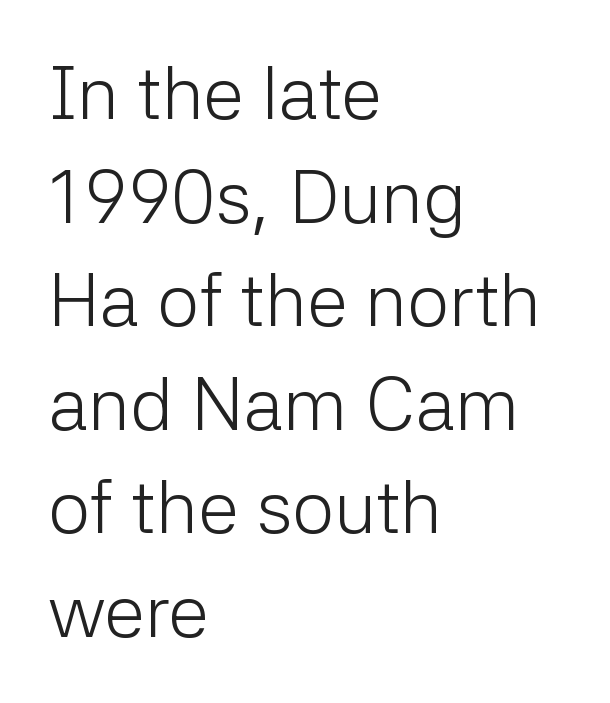
The image shows 74 px light sans-serif type, upright; set left-aligned, normal line spacing (1.4x), normal letter spacing, not underlined; low stroke contrast and a medium x-height.
